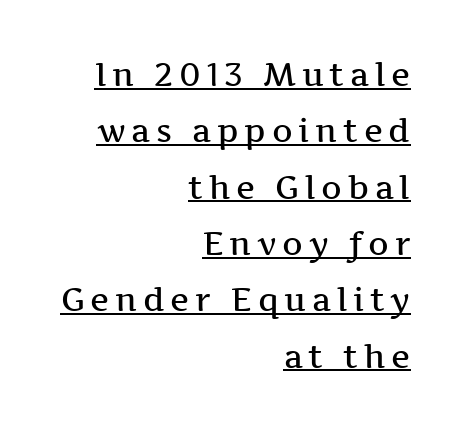
Q: Is the text bold? A: Semi-bold.
Q: Is the text italic (slanted)? A: No, it is upright.
Q: Is the typeface a serif or a sans-serif typeface? A: Serif.
Q: Is the text underlined? A: Yes.
Q: How is the paragraph aligned? A: Right-aligned.
Q: Width (condensed, normal, or wide)? A: Wide.
Q: Stroke contrast? A: Medium.
Q: x-height? A: Medium.
Q: Monospaced? A: No.
